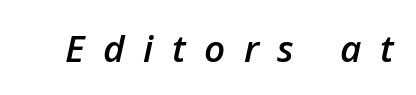
{"italic": "yes", "lean": "right", "slant_degrees": 12, "bold": "semi", "weight": "semibold", "width": "normal", "stroke_contrast": "low", "x_height": "medium", "monospaced": "no", "underline": "no", "letter_spacing": "wide", "letter_spacing_em": 0.5, "glyph_px": 37}
